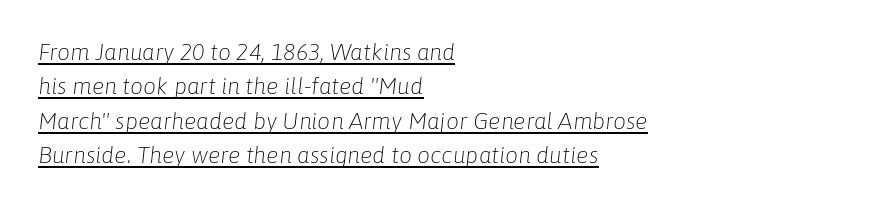
Caption: multi-line text, flush left, ragged right. Quick note: interline space is typical. No extra tracking has been applied to these lines. Rendered with sloped, italic letterforms. Underlined type. No heavy texture on the line: the type isn't bold.
